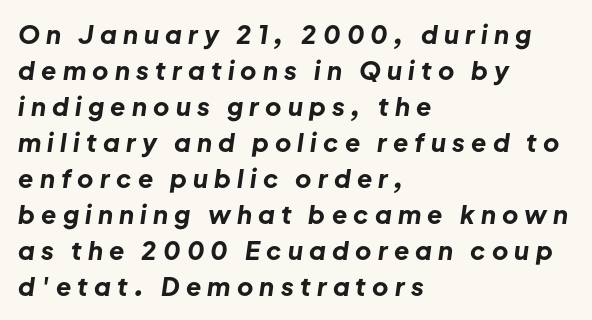
The tracking jumps out immediately: characters are airy and widely separated. These lines carry a lot of weight — the face is fully bold. Quick note: underline off. The text carries the slant typical of an italic or oblique font. Quick note: interline space is typical.
